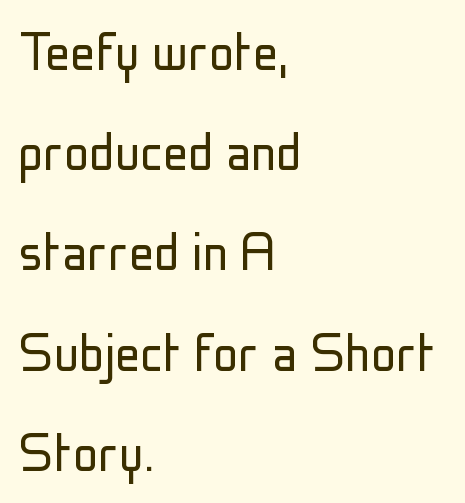
{"serif": "no", "italic": "no", "bold": "no", "weight": "light", "width": "condensed", "stroke_contrast": "low", "x_height": "medium", "monospaced": "no", "underline": "no", "align": "left", "line_spacing": "normal", "line_spacing_ratio": 1.59, "letter_spacing": "normal", "letter_spacing_em": 0.0, "glyph_px": 63}
